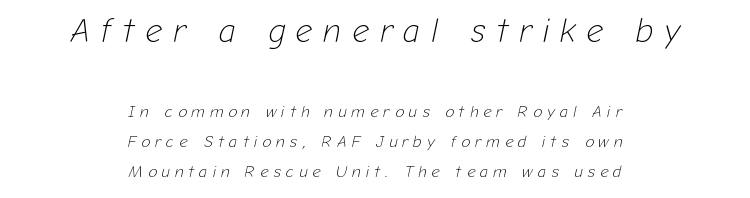
The image shows 33 px light type, italic (leaning right); set centered, line spacing 1.87x, unusually wide letter spacing (+0.33 em), not underlined; the first (top) block is 2.06x larger; low stroke contrast and a medium x-height.
